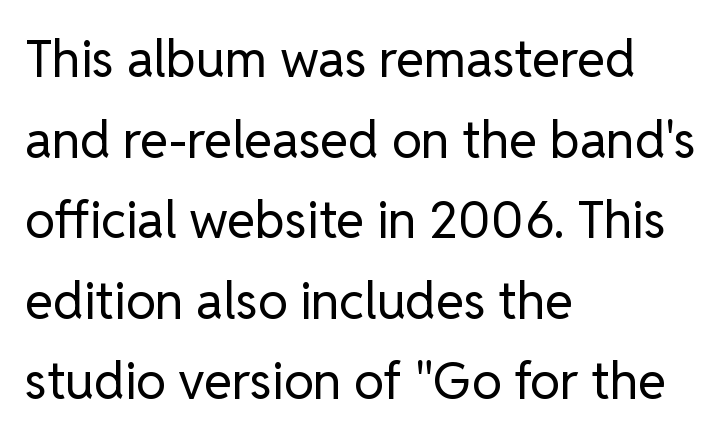
Q: Is the text bold? A: No.
Q: Is the text italic (slanted)? A: No, it is upright.
Q: Is the typeface a serif or a sans-serif typeface? A: Sans-serif.
Q: Is the text underlined? A: No.
Q: How is the paragraph aligned? A: Left-aligned.
Q: Is the spacing between letters normal or unusually wide? A: Normal.
Q: Is the spacing between lines tight, normal or loose? A: Normal.
Q: Width (condensed, normal, or wide)? A: Normal.
Q: Stroke contrast? A: Low.
Q: x-height? A: Medium.
Q: Monospaced? A: No.
